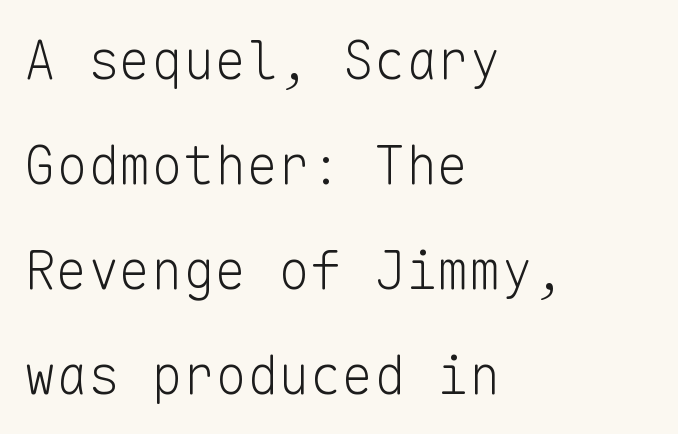
The image shows 53 px light sans-serif type, upright, monospaced; set left-aligned, loose line spacing (1.98x), normal letter spacing, not underlined; low stroke contrast and a medium x-height.
